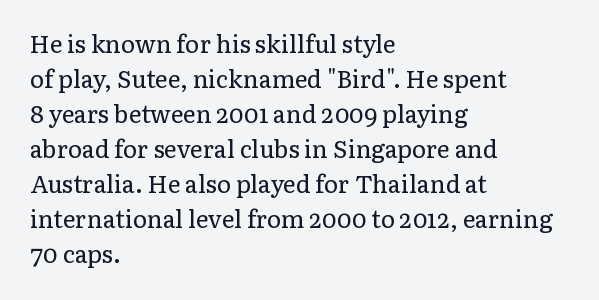
Q: Is the text bold? A: No.
Q: Is the text italic (slanted)? A: No, it is upright.
Q: Is the text underlined? A: No.
Q: How is the paragraph aligned? A: Left-aligned.
Q: Is the spacing between letters normal or unusually wide? A: Normal.
Q: Is the spacing between lines tight, normal or loose? A: Normal.
